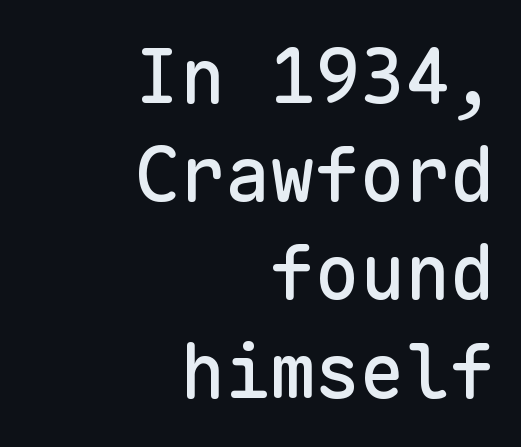
Q: Is the text italic (slanted)? A: No, it is upright.
Q: Is the typeface a serif or a sans-serif typeface? A: Sans-serif.
Q: Is the text underlined? A: No.
Q: How is the paragraph aligned? A: Right-aligned.
Q: Is the spacing between letters normal or unusually wide? A: Normal.
Q: Is the spacing between lines tight, normal or loose? A: Normal.
Q: Width (condensed, normal, or wide)? A: Normal.
Q: Stroke contrast? A: Low.
Q: x-height? A: Medium.
Q: Monospaced? A: Yes.
